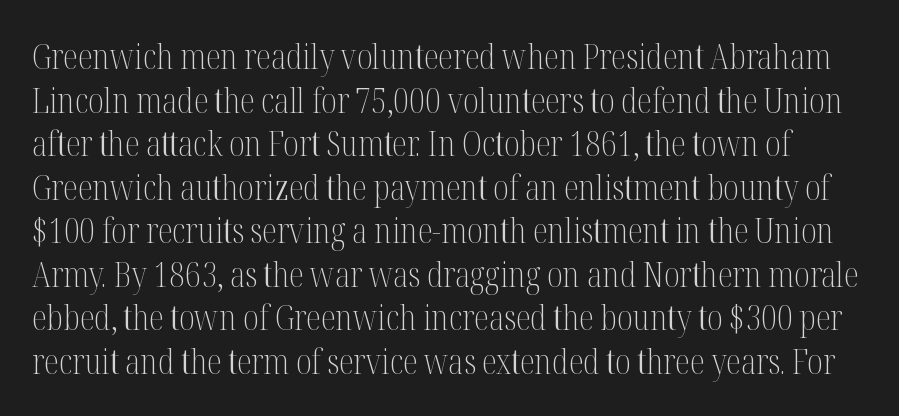
Q: Is the text bold? A: No.
Q: Is the text italic (slanted)? A: No, it is upright.
Q: Is the typeface a serif or a sans-serif typeface? A: Serif.
Q: Is the text underlined? A: No.
Q: Is the spacing between letters normal or unusually wide? A: Normal.
Q: Is the spacing between lines tight, normal or loose? A: Normal.
Q: Width (condensed, normal, or wide)? A: Condensed.
Q: Stroke contrast? A: Medium.
Q: x-height? A: Medium.
Q: Monospaced? A: No.
